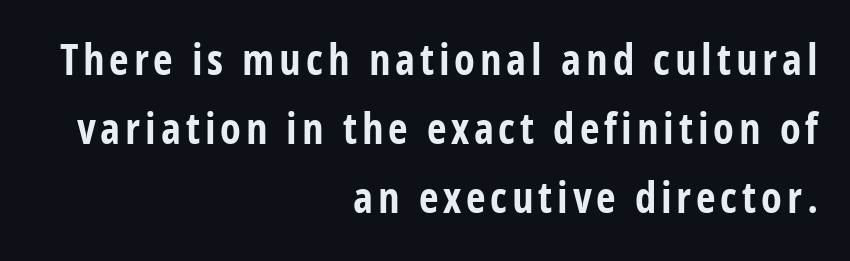
Does the lettering tilt? It doesn't — this is upright. Note the varied advance widths — an 'i' is clearly narrower than an 'm'. Summary of weight: heavy, a full bold. Check where the strokes stop: nothing finishes them off — pure sans. Clear beneath every line of the passage. Does the leading feel generous? No, just average.
